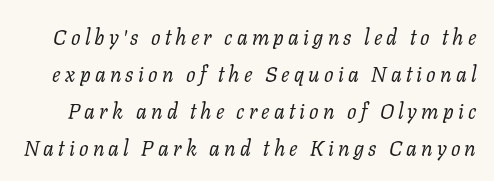
The image shows 21 px text type, italic (leaning right); set line spacing 1.76x, unusually wide letter spacing (+0.2 em), not underlined.
